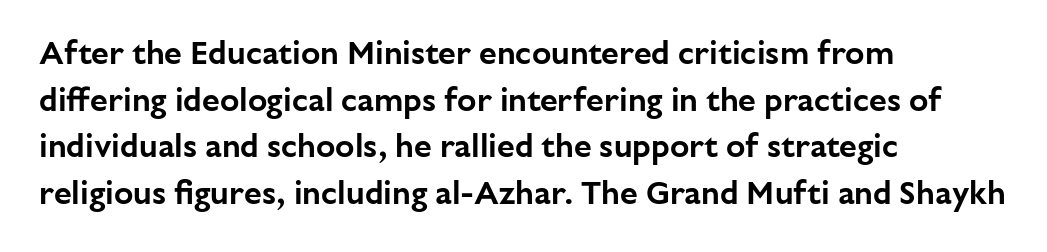
Q: Is the text italic (slanted)? A: No, it is upright.
Q: Is the typeface a serif or a sans-serif typeface? A: Sans-serif.
Q: Is the text underlined? A: No.
Q: How is the paragraph aligned? A: Left-aligned.
Q: Is the spacing between letters normal or unusually wide? A: Normal.
Q: Is the spacing between lines tight, normal or loose? A: Normal.
Q: Width (condensed, normal, or wide)? A: Normal.
Q: Stroke contrast? A: Low.
Q: x-height? A: Medium.
Q: Monospaced? A: No.
